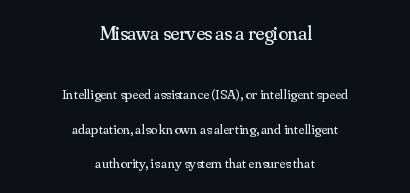
The image shows 20 px text type, upright; set centered, loose line spacing (2.46x), normal letter spacing, not underlined; the first (top) block is 1.43x larger.
